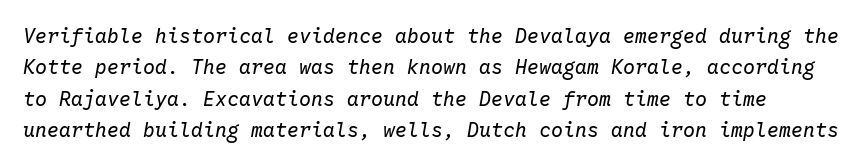
Q: Is the text bold? A: No.
Q: Is the text italic (slanted)? A: Yes, it leans right by about 10 degrees.
Q: Is the text underlined? A: No.
Q: Is the spacing between letters normal or unusually wide? A: Normal.
Q: Is the spacing between lines tight, normal or loose? A: Normal.
